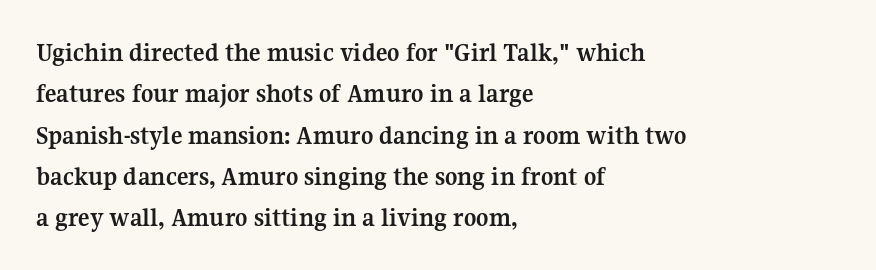
The image shows 27 px bold type, upright; set left-aligned, normal line spacing (1.53x), normal letter spacing, not underlined.
